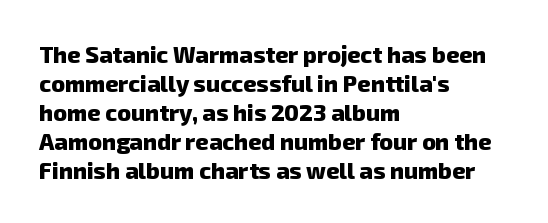
Q: Is the text bold? A: Yes.
Q: Is the text underlined? A: No.
Q: How is the paragraph aligned? A: Left-aligned.
Q: Is the spacing between letters normal or unusually wide? A: Normal.
Q: Is the spacing between lines tight, normal or loose? A: Normal.
